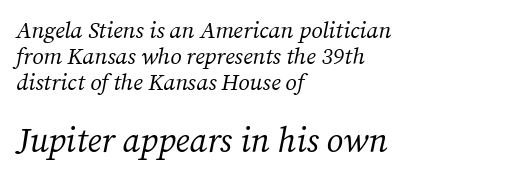
The image shows 34 px regular-weight serif type, italic (leaning right); set left-aligned, tight line spacing (1.12x), normal letter spacing, not underlined; the second (bottom) block is 1.48x larger; medium stroke contrast and a medium x-height.
